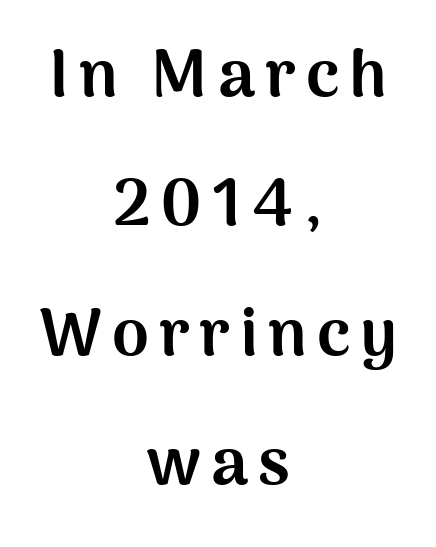
The specimen omits any rule beneath the text block's lines. The face used here has the dense, thick strokes of a bold. Note the varied advance widths — an 'i' is clearly narrower than an 'm'. The leading is generous, giving the passage an open texture.
